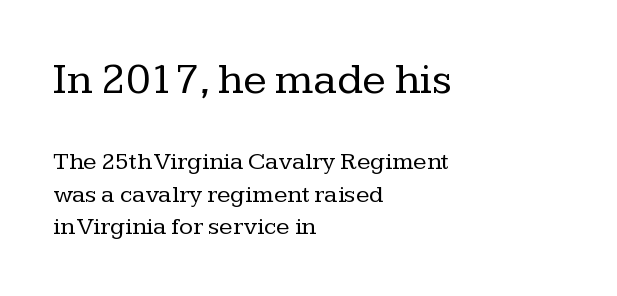
The image shows 44 px regular-weight serif type, upright; set left-aligned, normal line spacing (1.31x), normal letter spacing, not underlined; the first (top) block is 1.76x larger; low stroke contrast and a medium x-height.
